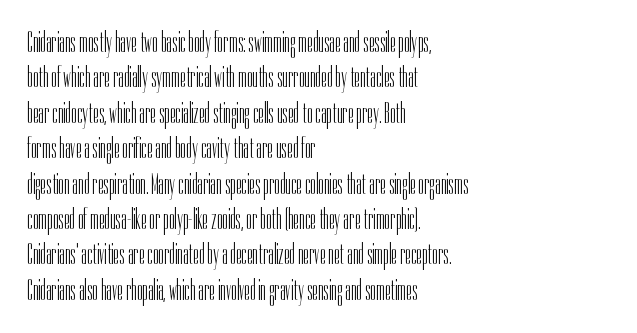
The image shows 29 px light, condensed sans-serif type, upright; set left-aligned, line spacing 1.22x, normal letter spacing, not underlined; low stroke contrast and a medium x-height.
